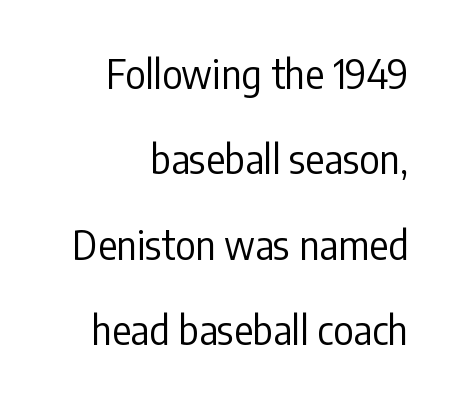
Note: no serifs on the glyphs. Quick note: underline off. The letters stand upright; this is a roman face. A student would call this right alignment; a typographer would say flush right, rag left. The letterforms sit shoulder to shoulder at normal distance. Proportional: the letters do not fall into vertical columns.
